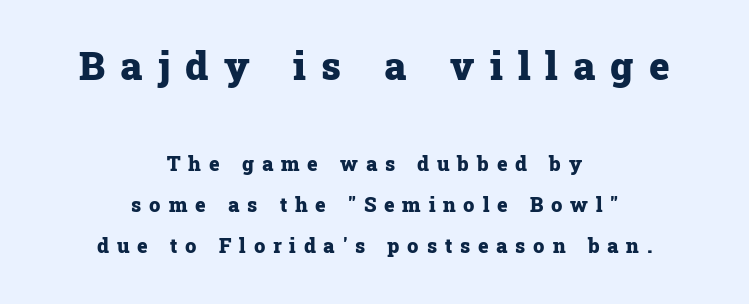
The image shows 39 px heavy serif type, upright; set centered, loose line spacing (2.03x), unusually wide letter spacing (+0.39 em), not underlined; the first (top) block is 1.95x larger; low stroke contrast and a medium x-height.
